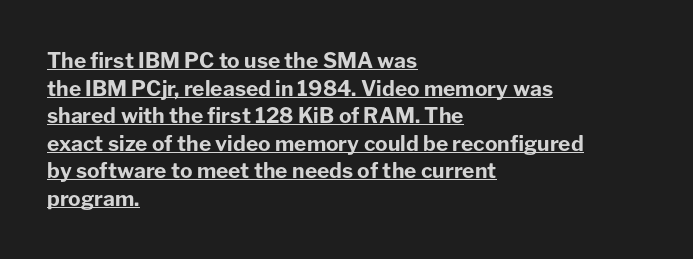
Q: Is the text bold? A: Yes.
Q: Is the text italic (slanted)? A: No, it is upright.
Q: Is the text underlined? A: Yes.
Q: How is the paragraph aligned? A: Left-aligned.
Q: Is the spacing between letters normal or unusually wide? A: Normal.
Q: Is the spacing between lines tight, normal or loose? A: Normal.
